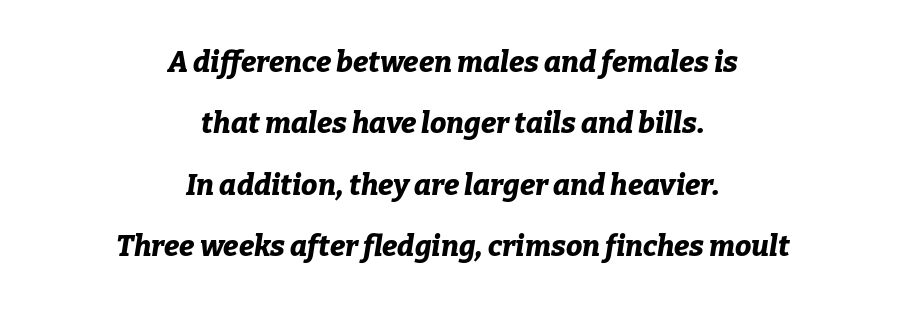
{"italic": "yes", "lean": "right", "slant_degrees": 9, "bold": "yes", "weight": "bold", "width": "normal", "stroke_contrast": "low", "x_height": "medium", "monospaced": "no", "underline": "no", "align": "center", "line_spacing": "loose", "line_spacing_ratio": 2.12, "letter_spacing": "normal", "letter_spacing_em": 0.0, "glyph_px": 29}
